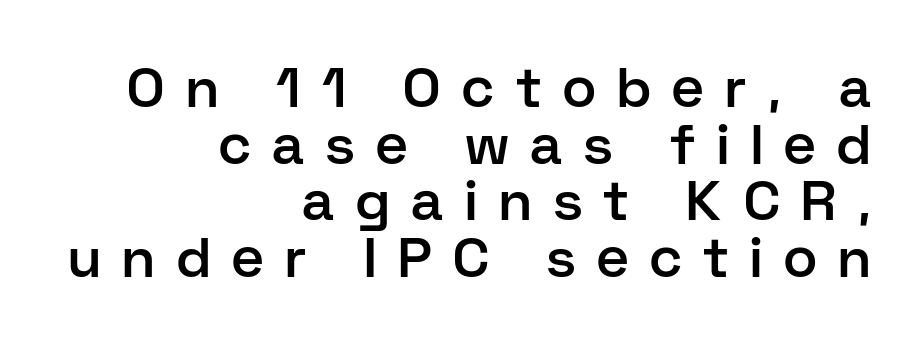
{"serif": "no", "italic": "no", "bold": "semi", "weight": "semibold", "width": "normal", "stroke_contrast": "low", "x_height": "medium", "monospaced": "no", "underline": "no", "align": "right", "line_spacing": "tight", "line_spacing_ratio": 1.01, "letter_spacing": "wide", "letter_spacing_em": 0.39, "glyph_px": 56}
